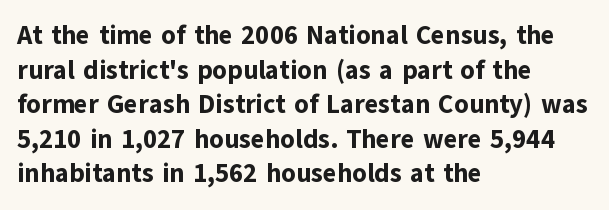
The image shows 26 px bold type, upright; set left-aligned, normal line spacing (1.33x), normal letter spacing, not underlined.
